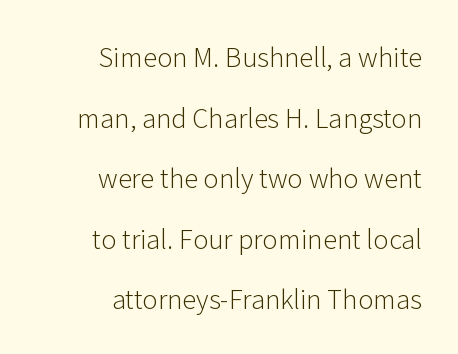
{"italic": "no", "bold": "no", "underline": "no", "align": "right", "line_spacing": "loose", "line_spacing_ratio": 2.33, "letter_spacing": "normal", "letter_spacing_em": 0.0, "glyph_px": 26}
